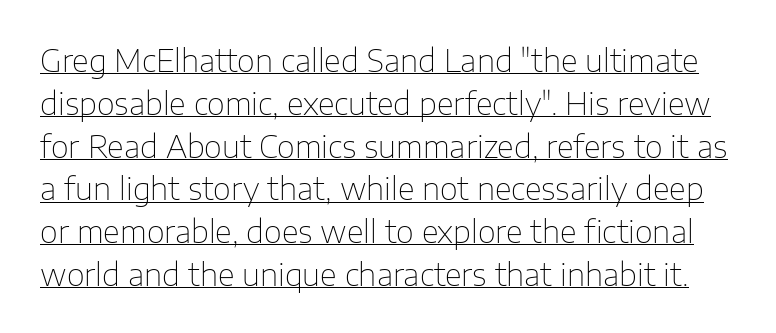
{"serif": "no", "italic": "no", "bold": "no", "weight": "thin", "width": "normal", "stroke_contrast": "low", "x_height": "medium", "monospaced": "no", "underline": "yes", "line_spacing": "normal", "line_spacing_ratio": 1.38, "letter_spacing": "normal", "letter_spacing_em": 0.0, "glyph_px": 31}
